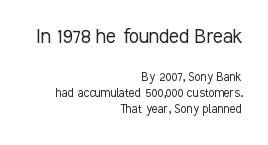
Nope, not italic — everything's standing straight. You could barely slide anything between these rows. Clear beneath every line of the passage. The letterforms sit shoulder to shoulder at normal distance. Does the bottom block carry the larger type? No, the top block does.
